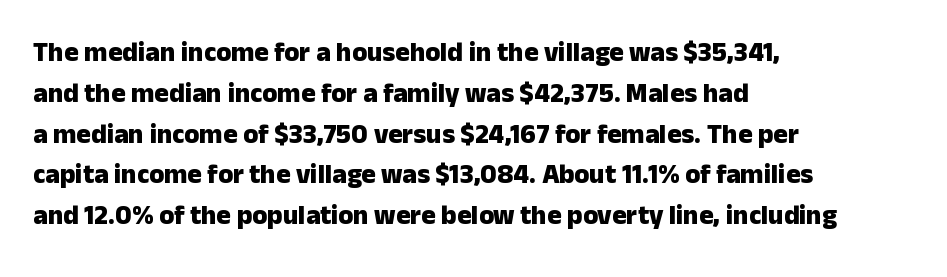
The image shows 27 px bold type, upright; set left-aligned, normal line spacing (1.51x), normal letter spacing, not underlined.
